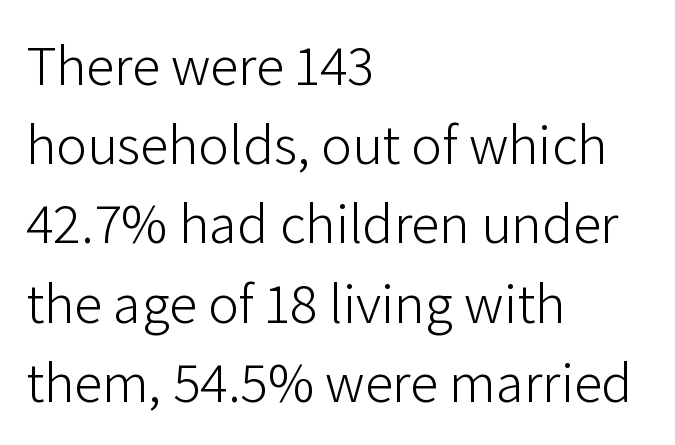
{"serif": "no", "italic": "no", "bold": "no", "weight": "light", "width": "normal", "stroke_contrast": "low", "x_height": "medium", "monospaced": "no", "underline": "no", "align": "left", "line_spacing": "normal", "line_spacing_ratio": 1.39, "letter_spacing": "normal", "letter_spacing_em": 0.0, "glyph_px": 57}
